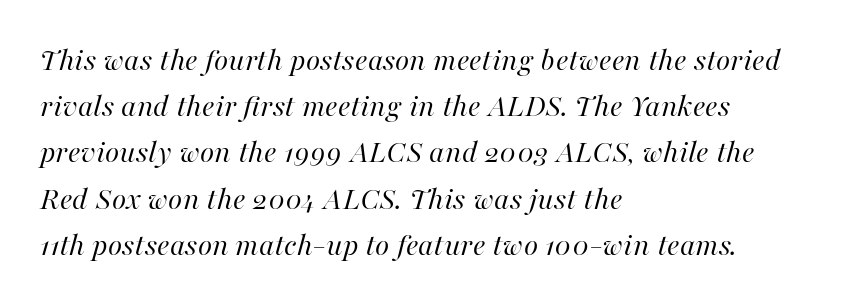
The image shows 33 px regular-weight type, italic (leaning right); set left-aligned, normal line spacing (1.4x), normal letter spacing, not underlined; high stroke contrast and a medium x-height.
